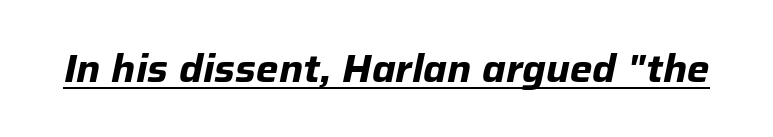
The image shows 38 px bold type, italic (leaning right); set normal letter spacing, underlined; low stroke contrast and a medium x-height.
